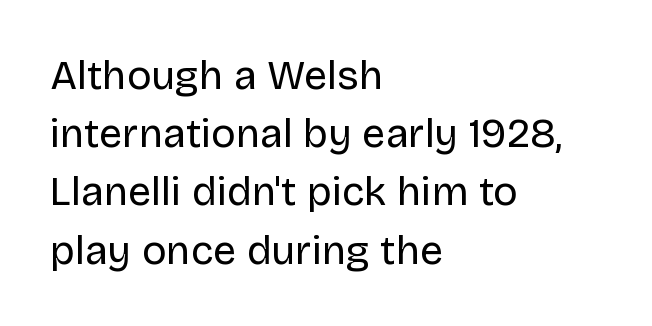
{"serif": "no", "italic": "no", "bold": "no", "weight": "regular", "width": "normal", "stroke_contrast": "low", "x_height": "large", "monospaced": "no", "underline": "no", "align": "left", "line_spacing": "normal", "line_spacing_ratio": 1.42, "letter_spacing": "normal", "letter_spacing_em": 0.0, "glyph_px": 41}
